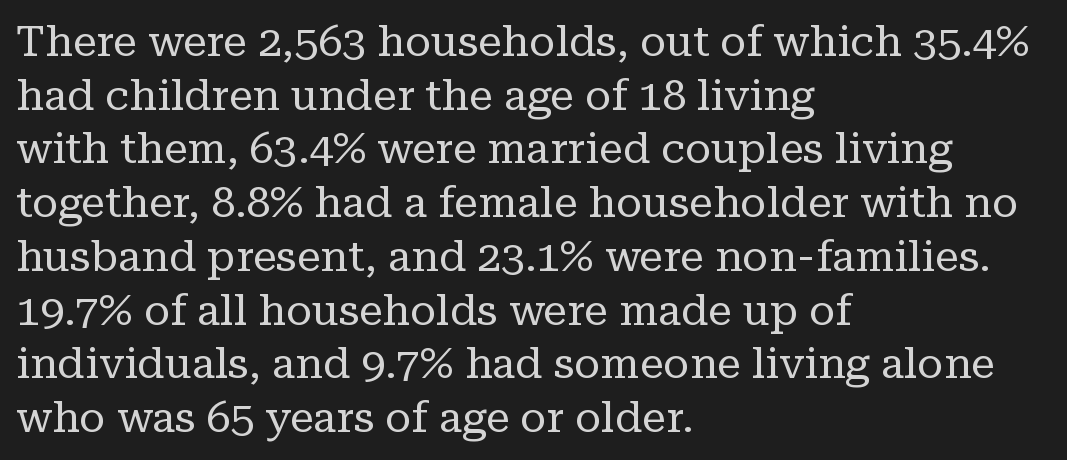
The horizontal fit of the characters is conventional and even. This rendering employs a face with finishing strokes, i.e., a serif. The axis of the letterforms is exactly vertical. The space between consecutive lines is moderate. In CSS terms this would be text-align: left. Caption: face not bold, strokes unweighted.
